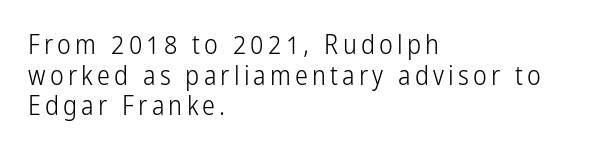
Check the space under the baseline: it is left empty. These lines are set flush left with a ragged right edge. Every character sits straight up, as roman type does. Stems and bowls with no extra thickness — not bold.
